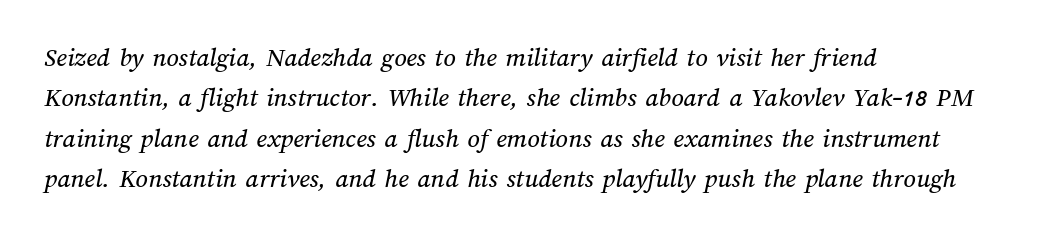
This rendering features lettering with no underline. Successive baselines arrive at the customary interval. Leftover space on each line is placed entirely after the last word. The passage shown has conventional tracking throughout.
